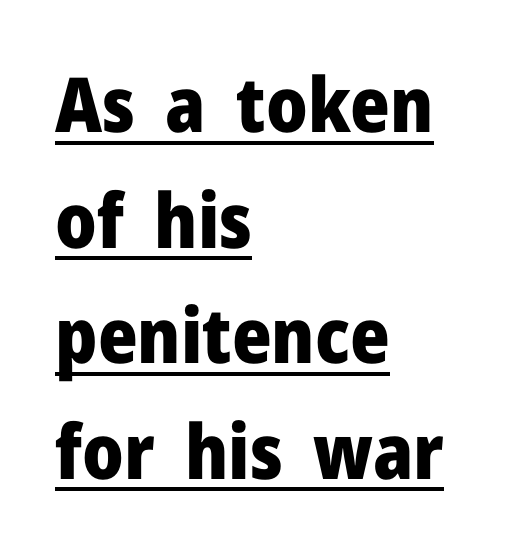
Q: Is the text bold? A: Yes.
Q: Is the text italic (slanted)? A: No, it is upright.
Q: Is the typeface a serif or a sans-serif typeface? A: Sans-serif.
Q: Is the text underlined? A: Yes.
Q: How is the paragraph aligned? A: Left-aligned.
Q: Is the spacing between letters normal or unusually wide? A: Normal.
Q: Is the spacing between lines tight, normal or loose? A: Normal.
Q: Width (condensed, normal, or wide)? A: Normal.
Q: Stroke contrast? A: Low.
Q: x-height? A: Medium.
Q: Monospaced? A: No.
